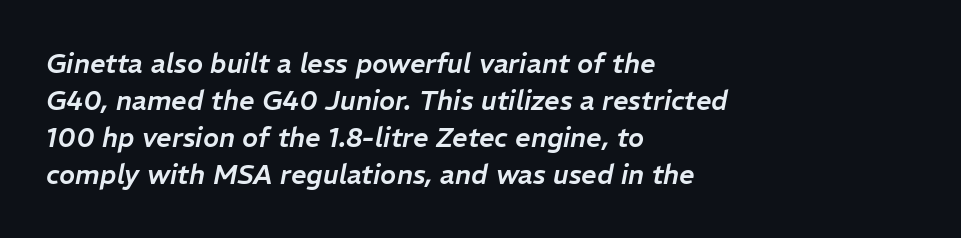
Q: Is the text italic (slanted)? A: Yes, it leans right by about 11 degrees.
Q: Is the text underlined? A: No.
Q: How is the paragraph aligned? A: Left-aligned.
Q: Is the spacing between letters normal or unusually wide? A: Normal.
Q: Is the spacing between lines tight, normal or loose? A: Normal.
